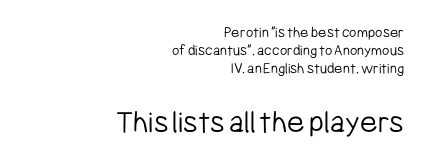
Each row of text sits above clean, open space. Nope, no serifs anywhere on these letters. Quick note: interline space is minimal. Style check: upright. Between these two stacked blocks, the lower one wins on size. Line ends are locked; line starts wander.
